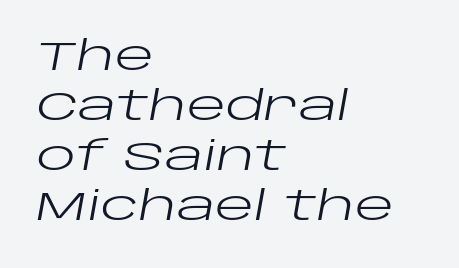
Q: Is the text bold? A: No.
Q: Is the text italic (slanted)? A: Yes, it leans right by about 10 degrees.
Q: Is the text underlined? A: No.
Q: How is the paragraph aligned? A: Left-aligned.
Q: Is the spacing between letters normal or unusually wide? A: Normal.
Q: Width (condensed, normal, or wide)? A: Wide.
Q: Stroke contrast? A: Low.
Q: x-height? A: Large.
Q: Monospaced? A: No.
